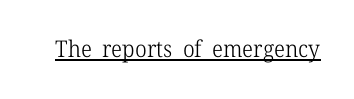
Q: Is the text bold? A: No.
Q: Is the text italic (slanted)? A: No, it is upright.
Q: Is the text underlined? A: Yes.
Q: Is the spacing between letters normal or unusually wide? A: Normal.
